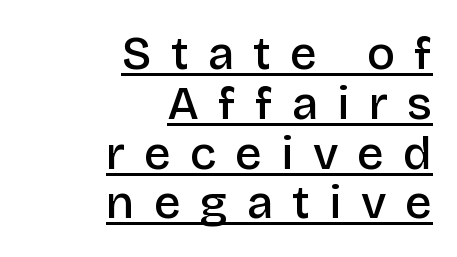
{"serif": "no", "italic": "no", "bold": "semi", "weight": "semibold", "width": "normal", "stroke_contrast": "low", "x_height": "large", "monospaced": "no", "underline": "yes", "align": "right", "line_spacing": "tight", "line_spacing_ratio": 1.06, "letter_spacing": "wide", "letter_spacing_em": 0.41, "glyph_px": 47}
